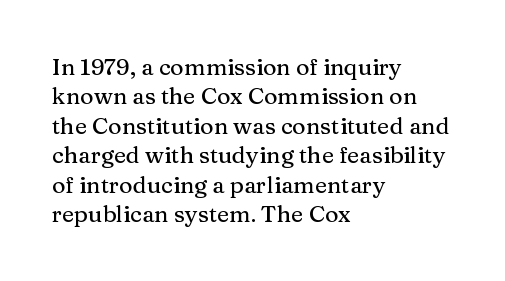
Q: Is the text italic (slanted)? A: No, it is upright.
Q: Is the text underlined? A: No.
Q: How is the paragraph aligned? A: Left-aligned.
Q: Is the spacing between letters normal or unusually wide? A: Normal.
Q: Is the spacing between lines tight, normal or loose? A: Normal.
